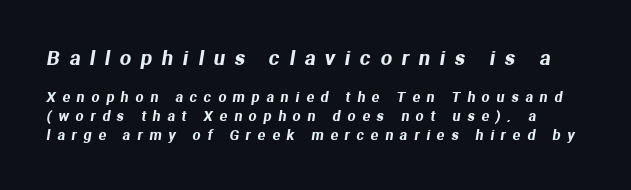
These lines have a slow, spaced-out rhythm from letter to letter. Check the space under the baseline: it is left empty. Line spacing here is normal. Here the first block reads like a headline and the second like body copy.
